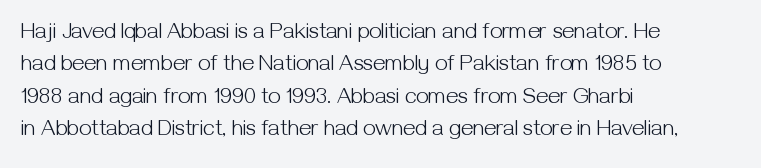
Does extra space separate the letters? No, they use regular spacing. Compared with a typical body face, this is equally light or lighter still. Casual observation: everything's shoved over to the left. This sample keeps an unexceptional amount of space between lines.
